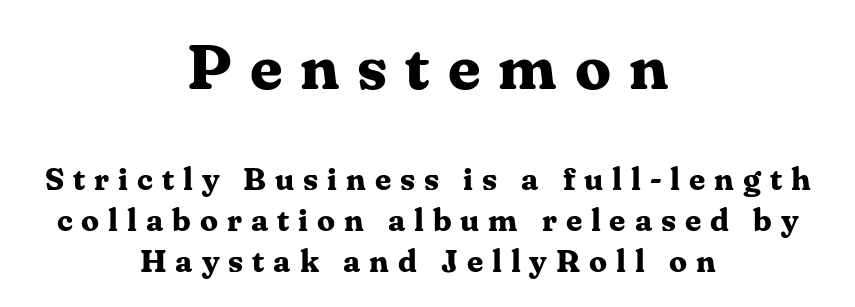
Q: Is the text bold? A: Yes.
Q: Is the text italic (slanted)? A: No, it is upright.
Q: Is the typeface a serif or a sans-serif typeface? A: Serif.
Q: Is the text underlined? A: No.
Q: How is the paragraph aligned? A: Centered.
Q: Is the spacing between letters normal or unusually wide? A: Unusually wide.
Q: Is the spacing between lines tight, normal or loose? A: Normal.
Q: Which block of text is set in a larger size, the first (top) or the second (bottom)? A: The first (top) one.
Q: Width (condensed, normal, or wide)? A: Normal.
Q: Stroke contrast? A: Medium.
Q: x-height? A: Medium.
Q: Monospaced? A: No.
